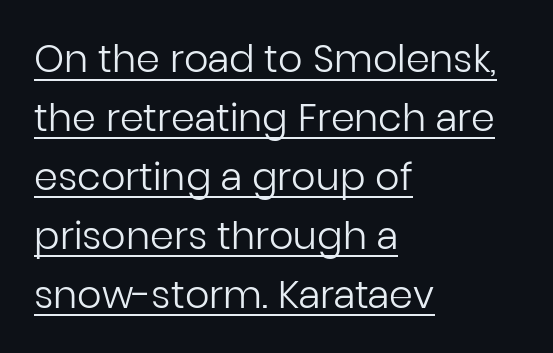
Q: Is the text bold? A: No.
Q: Is the text italic (slanted)? A: No, it is upright.
Q: Is the typeface a serif or a sans-serif typeface? A: Sans-serif.
Q: Is the text underlined? A: Yes.
Q: How is the paragraph aligned? A: Left-aligned.
Q: Is the spacing between letters normal or unusually wide? A: Normal.
Q: Is the spacing between lines tight, normal or loose? A: Normal.
Q: Width (condensed, normal, or wide)? A: Normal.
Q: Stroke contrast? A: Low.
Q: x-height? A: Medium.
Q: Monospaced? A: No.
